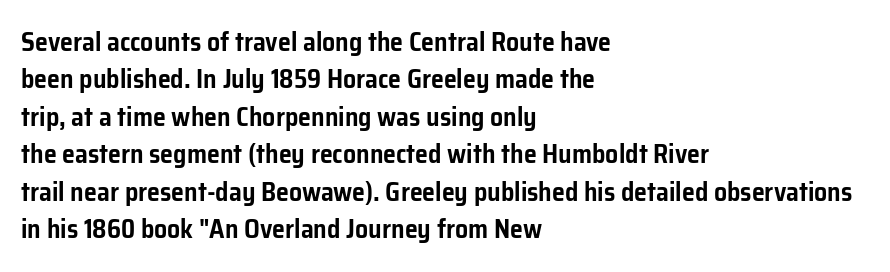
{"italic": "no", "underline": "no", "align": "left", "line_spacing": "normal", "line_spacing_ratio": 1.44, "letter_spacing": "normal", "letter_spacing_em": 0.0, "glyph_px": 26}
